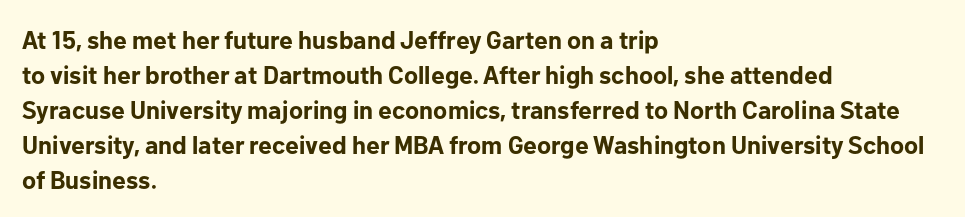
Q: Is the text bold? A: Yes.
Q: Is the text italic (slanted)? A: No, it is upright.
Q: Is the text underlined? A: No.
Q: How is the paragraph aligned? A: Left-aligned.
Q: Is the spacing between letters normal or unusually wide? A: Normal.
Q: Is the spacing between lines tight, normal or loose? A: Normal.
